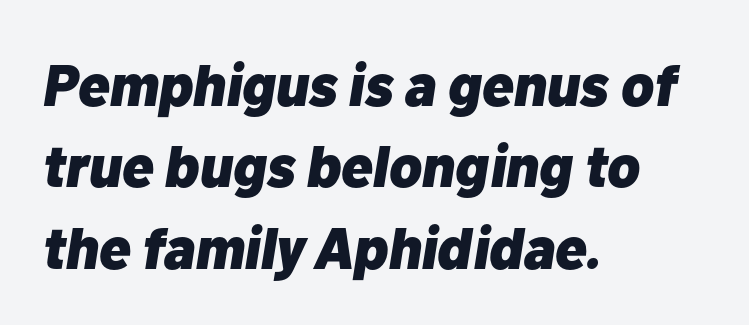
{"italic": "yes", "lean": "right", "slant_degrees": 10, "bold": "yes", "weight": "heavy", "width": "normal", "stroke_contrast": "low", "x_height": "medium", "monospaced": "no", "underline": "no", "align": "left", "line_spacing": "normal", "line_spacing_ratio": 1.38, "letter_spacing": "normal", "letter_spacing_em": 0.0, "glyph_px": 59}
